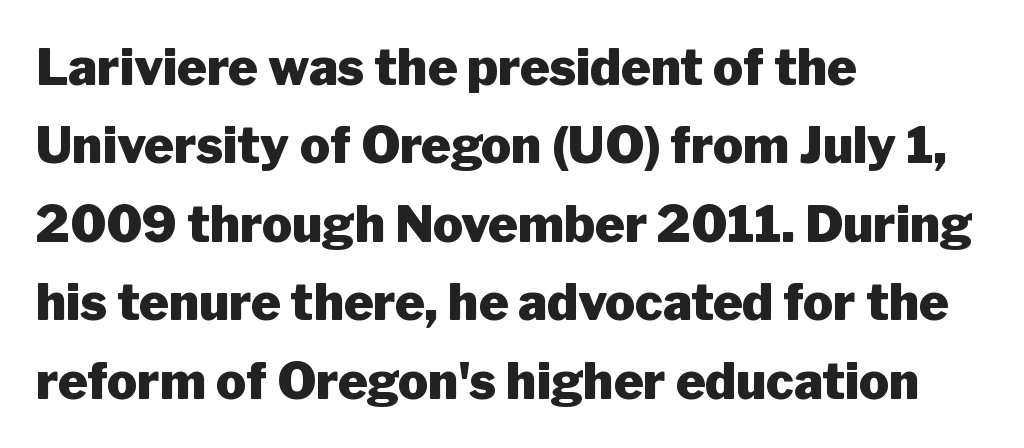
Glyph-to-glyph distance matches everyday printed text. The designer went with a sans here, leaving each stem footless. The letters advance in unequal steps, a hallmark of proportional type. Letters rest on an invisible, unmarked baseline. Summary of vertical rhythm: regular, with standard interline spacing.
